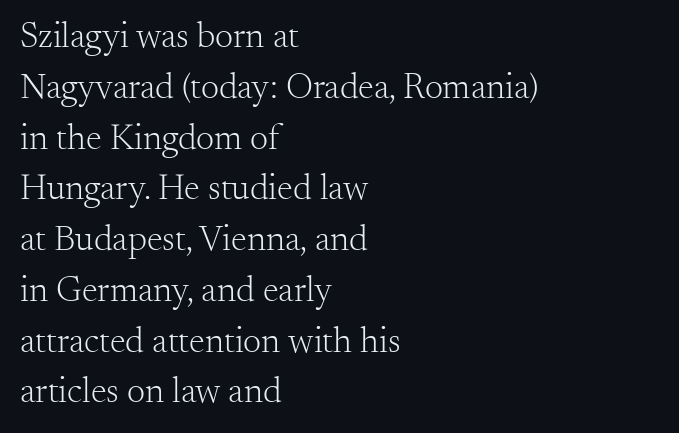
Designer's note — italics off, roman on. Unbolded letterforms with no extra heft. Rows of type keep a routine distance in the vertical direction. What kind of face is this? One with serifs. These lines stack with their left ends in a neat column.
